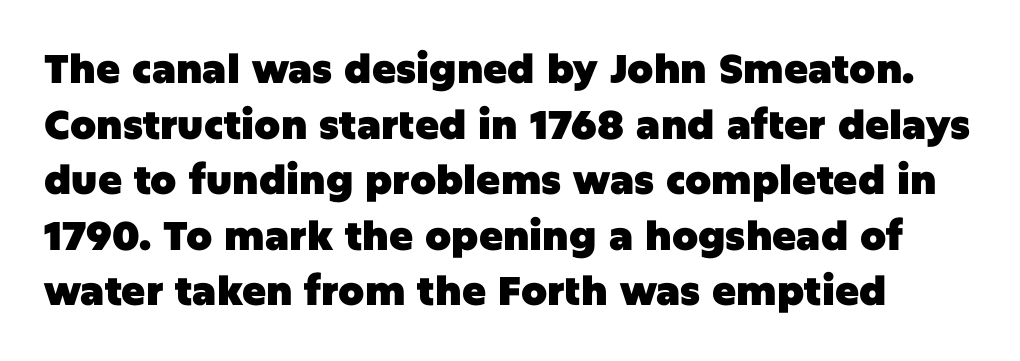
Inter-character spacing is left at the font's built-in metrics. Students, observe: this is what conventionally led text looks like. The type sits square on the baseline with zero lean. These lines are composed in type without serifs.
